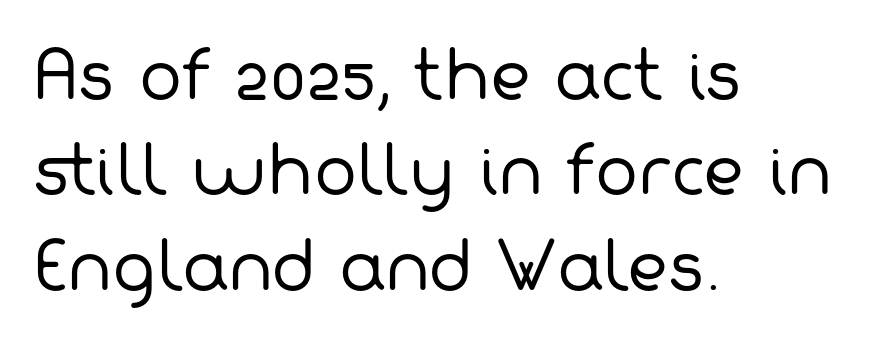
Q: Is the text bold? A: No.
Q: Is the typeface a serif or a sans-serif typeface? A: Sans-serif.
Q: Is the text underlined? A: No.
Q: How is the paragraph aligned? A: Left-aligned.
Q: Is the spacing between letters normal or unusually wide? A: Normal.
Q: Is the spacing between lines tight, normal or loose? A: Normal.
Q: Width (condensed, normal, or wide)? A: Normal.
Q: Stroke contrast? A: Low.
Q: x-height? A: Medium.
Q: Monospaced? A: No.
